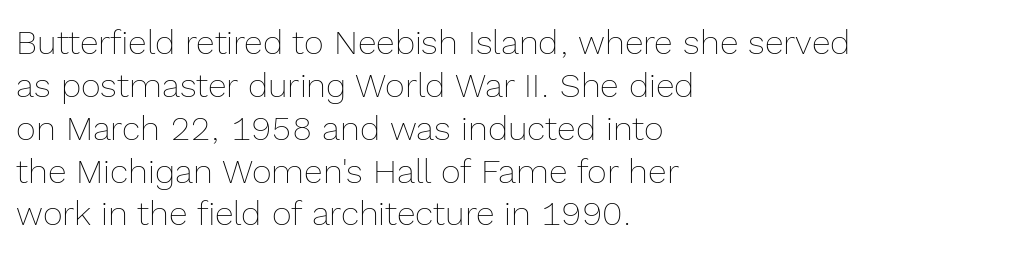
Q: Is the text bold? A: No.
Q: Is the text italic (slanted)? A: No, it is upright.
Q: Is the text underlined? A: No.
Q: How is the paragraph aligned? A: Left-aligned.
Q: Is the spacing between letters normal or unusually wide? A: Normal.
Q: Is the spacing between lines tight, normal or loose? A: Normal.
Q: Width (condensed, normal, or wide)? A: Normal.
Q: x-height? A: Medium.
Q: Monospaced? A: No.
